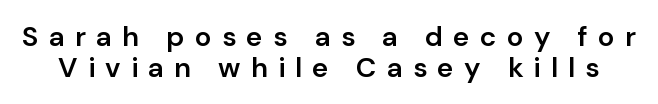
The image shows 28 px semibold sans-serif type, upright; set tight line spacing (1.1x), unusually wide letter spacing (+0.36 em), not underlined; low stroke contrast and a medium x-height.
